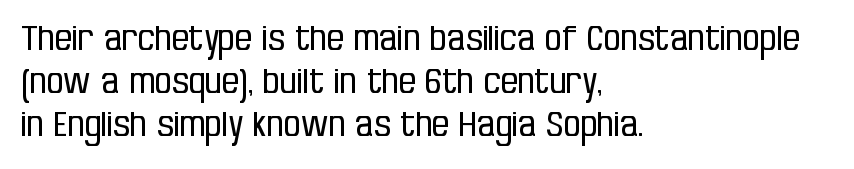
Q: Is the text bold? A: No.
Q: Is the text italic (slanted)? A: No, it is upright.
Q: Is the typeface a serif or a sans-serif typeface? A: Sans-serif.
Q: Is the text underlined? A: No.
Q: How is the paragraph aligned? A: Left-aligned.
Q: Is the spacing between letters normal or unusually wide? A: Normal.
Q: Is the spacing between lines tight, normal or loose? A: Normal.
Q: Width (condensed, normal, or wide)? A: Condensed.
Q: Stroke contrast? A: Low.
Q: x-height? A: Large.
Q: Monospaced? A: No.
